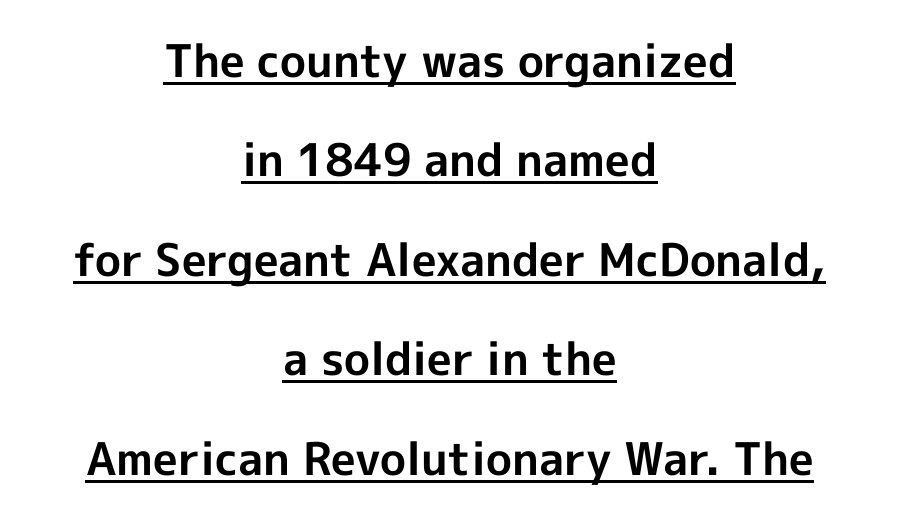
This sample uses an upright cut, with every glyph sitting square on the baseline. Does the leading feel generous? Absolutely, it's lavish. Underlining? Definitely there. The rag falls on both sides of this text block equally. The designer went with a sans here, leaving each stem footless.
